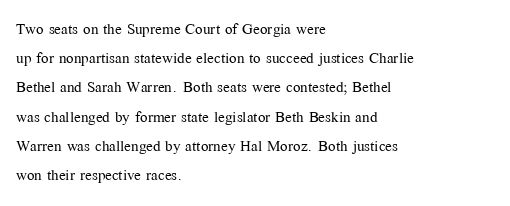
A normal amount of white space separates one row of letters from the next. The foot of each line stays bare and open. The ragged edge is on the right, which tells us the setting is flush left. This sample uses an upright cut, with every glyph sitting square on the baseline. No chunkiness to these letters — they're not bold. Does extra space separate the letters? No, they use regular spacing.
